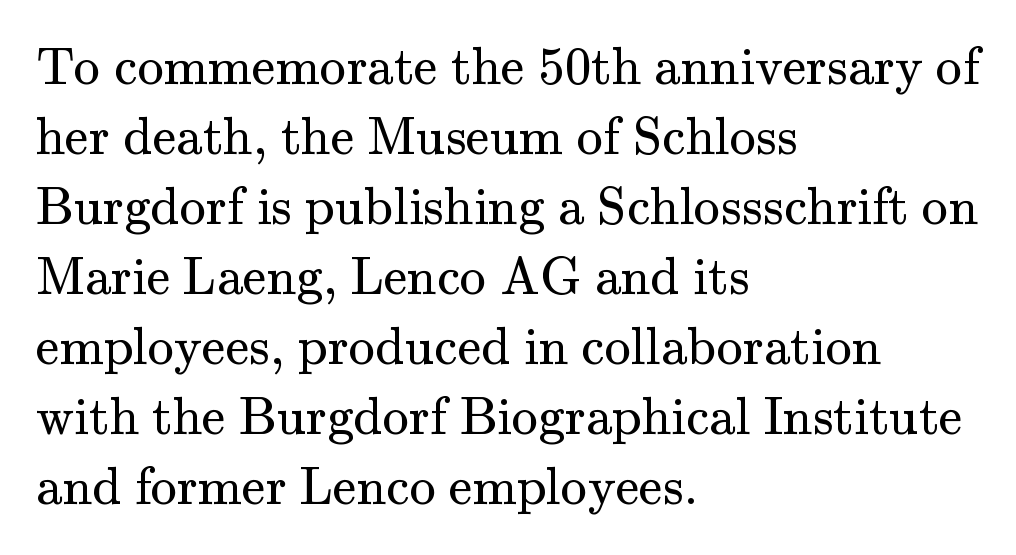
The image shows 53 px regular-weight serif type, upright; set left-aligned, normal line spacing (1.32x), normal letter spacing, not underlined; medium stroke contrast and a small x-height.
